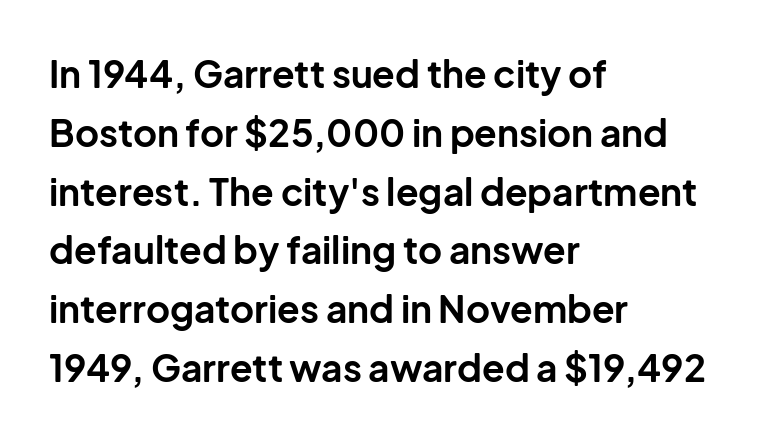
{"serif": "no", "italic": "no", "bold": "yes", "weight": "bold", "width": "normal", "stroke_contrast": "low", "x_height": "medium", "monospaced": "no", "underline": "no", "align": "left", "line_spacing": "normal", "line_spacing_ratio": 1.59, "letter_spacing": "normal", "letter_spacing_em": 0.0, "glyph_px": 37}
